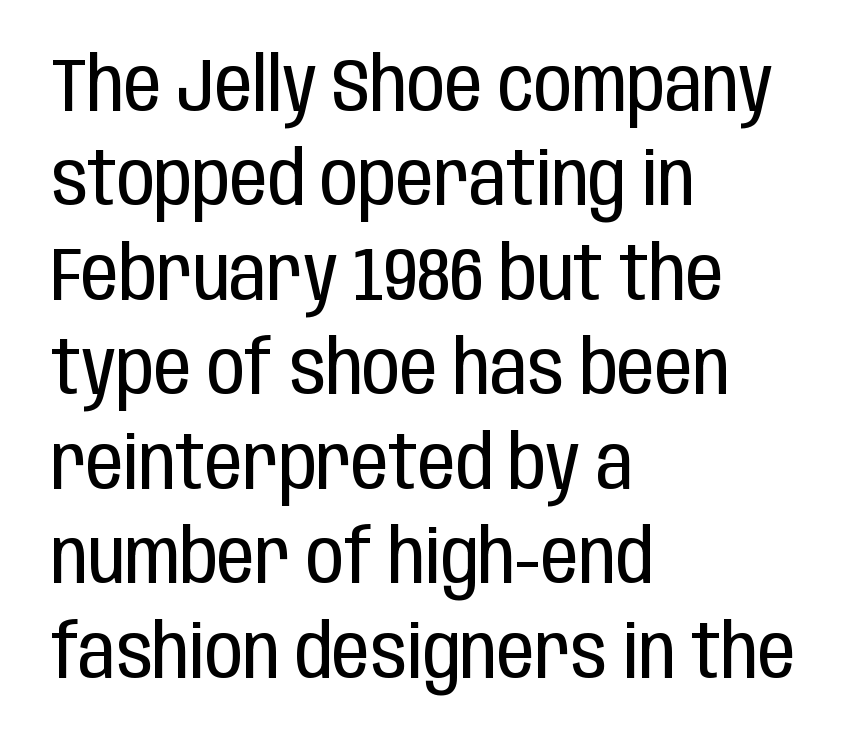
Q: Is the text bold? A: No.
Q: Is the text italic (slanted)? A: No, it is upright.
Q: Is the typeface a serif or a sans-serif typeface? A: Sans-serif.
Q: Is the text underlined? A: No.
Q: How is the paragraph aligned? A: Left-aligned.
Q: Is the spacing between letters normal or unusually wide? A: Normal.
Q: Is the spacing between lines tight, normal or loose? A: Normal.
Q: Width (condensed, normal, or wide)? A: Condensed.
Q: Stroke contrast? A: Low.
Q: x-height? A: Large.
Q: Monospaced? A: No.
